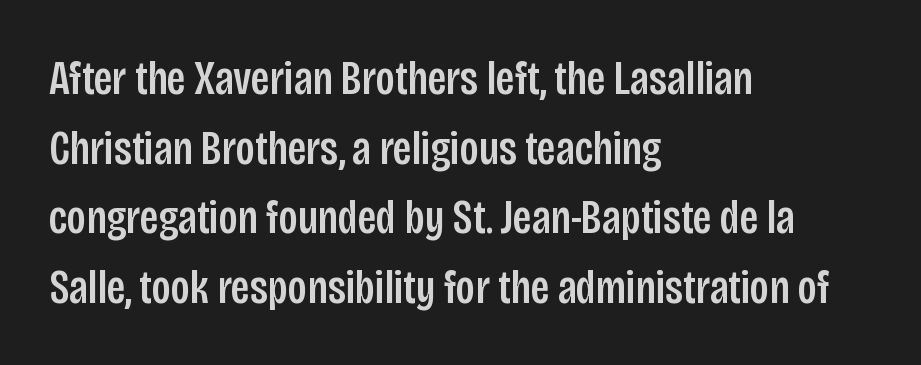
The image shows 48 px condensed sans-serif type, upright; set left-aligned, normal line spacing (1.45x), normal letter spacing, not underlined; low stroke contrast and a large x-height.
